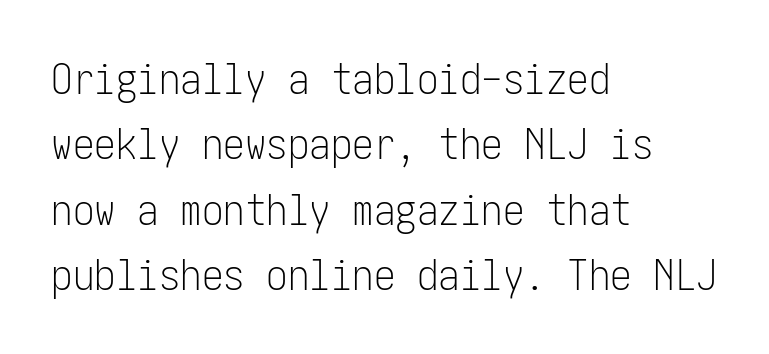
The passage shown is not bold in any degree. Typographically, this falls in the sans-serif category. Vertically, the passage feels balanced, rows spaced as you'd expect. There is no visible air inserted between adjacent glyphs. The typesetter chose a ragged-right arrangement here.
